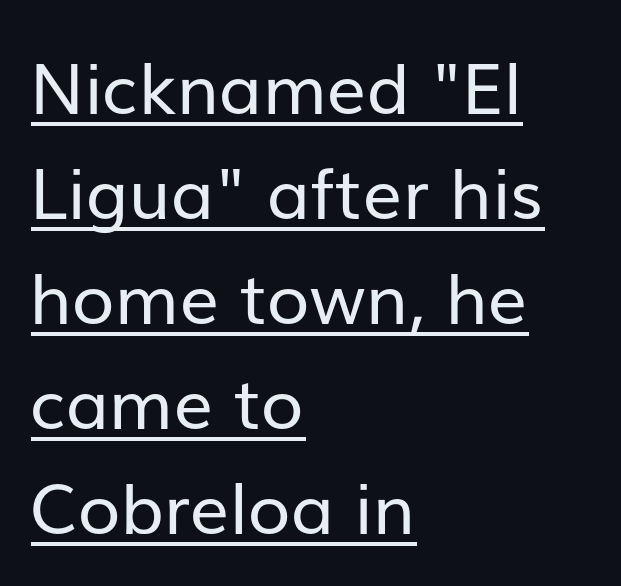
The image shows 70 px regular-weight sans-serif type, upright; set left-aligned, normal line spacing (1.5x), normal letter spacing, underlined; low stroke contrast and a medium x-height.
